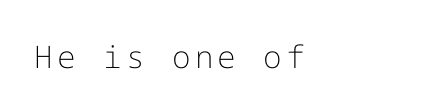
Q: Is the text bold? A: No.
Q: Is the text italic (slanted)? A: No, it is upright.
Q: Is the typeface a serif or a sans-serif typeface? A: Sans-serif.
Q: Is the text underlined? A: No.
Q: Width (condensed, normal, or wide)? A: Normal.
Q: Stroke contrast? A: Low.
Q: x-height? A: Medium.
